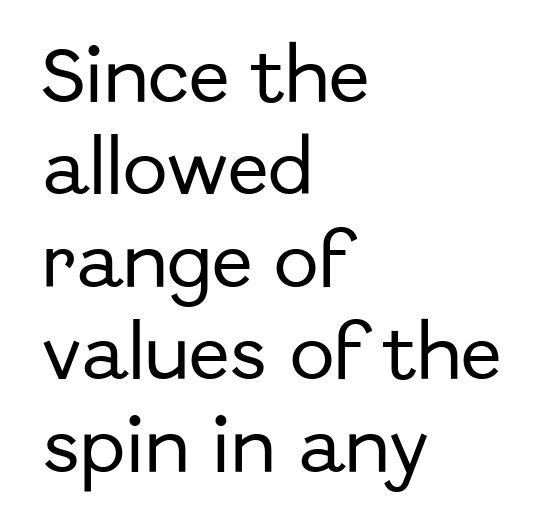
{"serif": "no", "italic": "no", "width": "normal", "stroke_contrast": "low", "x_height": "medium", "monospaced": "no", "underline": "no", "align": "left", "line_spacing": "normal", "line_spacing_ratio": 1.54, "letter_spacing": "normal", "letter_spacing_em": 0.0, "glyph_px": 60}
